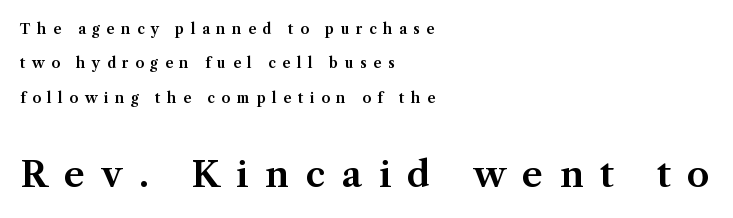
{"serif": "yes", "italic": "no", "width": "normal", "stroke_contrast": "medium", "x_height": "medium", "monospaced": "no", "underline": "no", "align": "left", "line_spacing": "loose", "line_spacing_ratio": 2.46, "letter_spacing": "wide", "letter_spacing_em": 0.46, "larger_block": "second", "size_ratio": 2.57, "glyph_px": 36}
